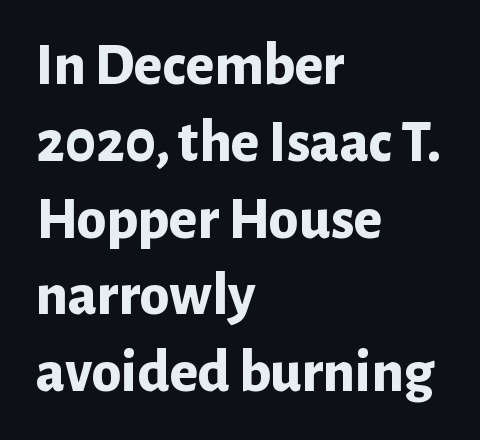
The string is rendered with underlining switched off. On the weight axis this lands at bold, roughly 700. Typographically, this falls in the sans-serif category. There is no visible air inserted between adjacent glyphs.
